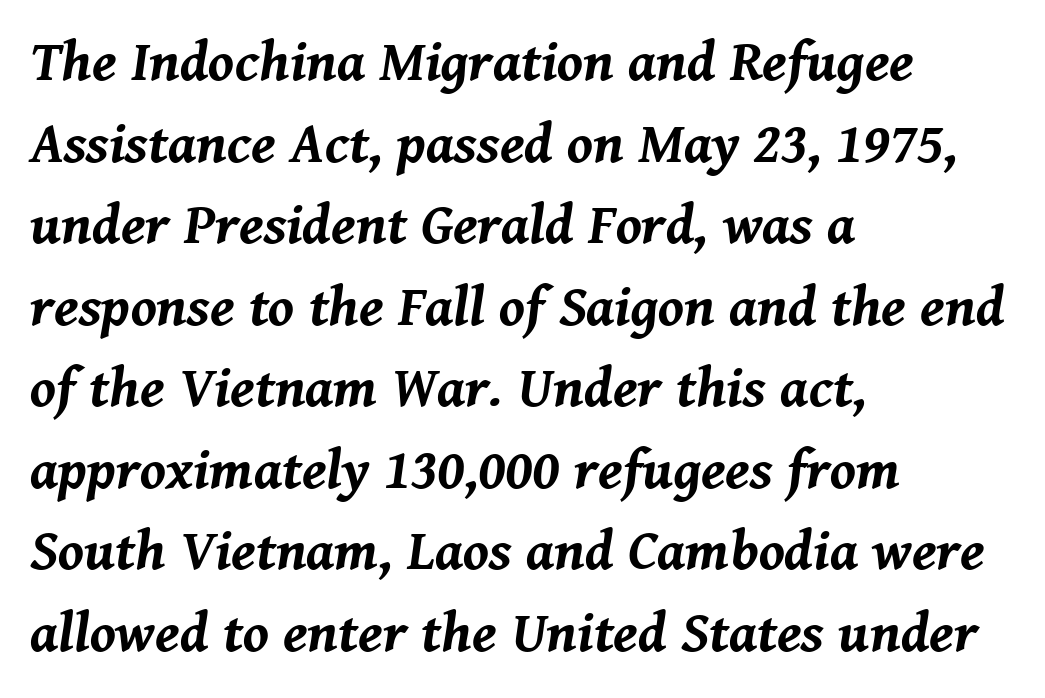
The passage shown is typed in a proportional face where columns would drift. Plain, unruled lines of type. There is no visible air inserted between adjacent glyphs. Line spacing here is normal.
